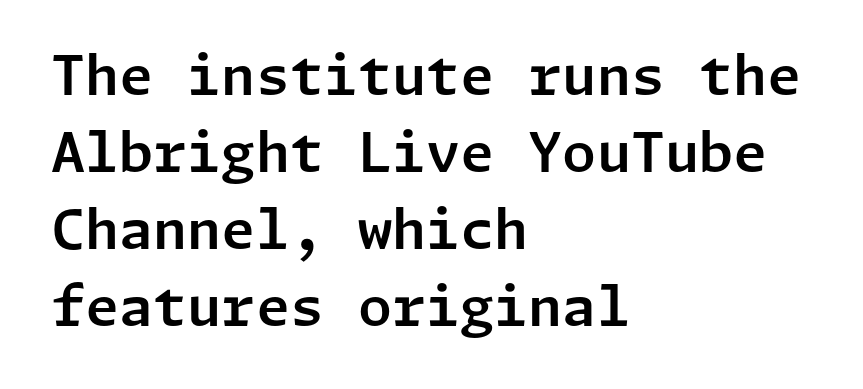
{"serif": "no", "italic": "no", "width": "normal", "stroke_contrast": "low", "x_height": "medium", "underline": "no", "align": "left", "line_spacing": "normal", "line_spacing_ratio": 1.4, "letter_spacing": "normal", "letter_spacing_em": 0.0, "glyph_px": 55}
